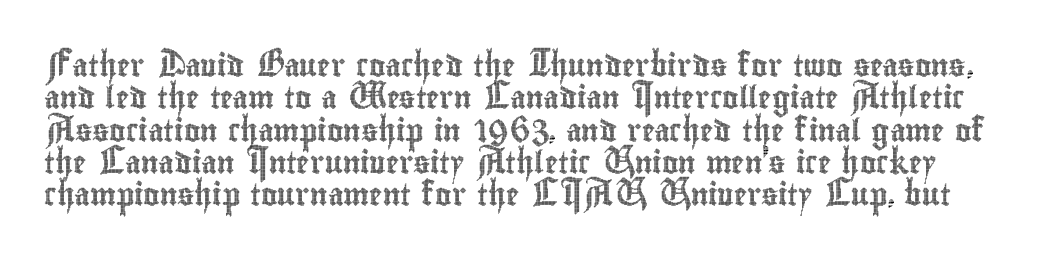
What's the leading like? Ordinary, nothing unusual. A clean baseline with only descenders dipping below it. The letters stand straight up with perfectly vertical stems. You could call the tracking neutral — neither tight nor loose.
